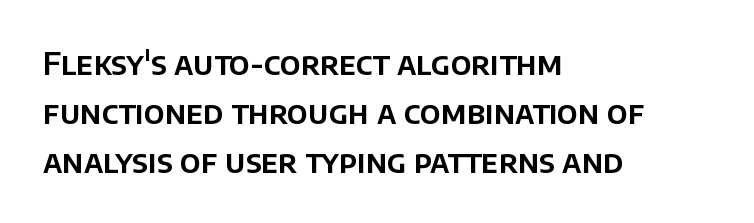
Q: Is the text italic (slanted)? A: No, it is upright.
Q: Is the typeface a serif or a sans-serif typeface? A: Sans-serif.
Q: Is the text underlined? A: No.
Q: How is the paragraph aligned? A: Left-aligned.
Q: Is the spacing between letters normal or unusually wide? A: Normal.
Q: Is the spacing between lines tight, normal or loose? A: Normal.
Q: Width (condensed, normal, or wide)? A: Normal.
Q: Stroke contrast? A: Low.
Q: x-height? A: Large.
Q: Monospaced? A: No.
